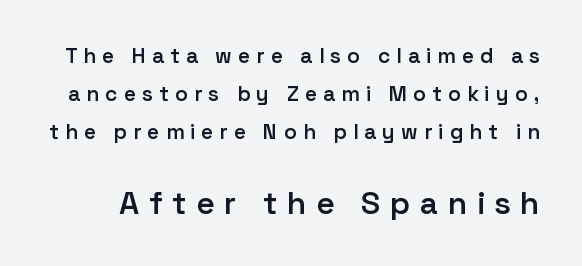
Q: Is the text bold? A: Semi-bold.
Q: Is the text italic (slanted)? A: No, it is upright.
Q: Is the typeface a serif or a sans-serif typeface? A: Sans-serif.
Q: Is the text underlined? A: No.
Q: Is the spacing between letters normal or unusually wide? A: Unusually wide.
Q: Which block of text is set in a larger size, the first (top) or the second (bottom)? A: The second (bottom) one.
Q: Width (condensed, normal, or wide)? A: Normal.
Q: Stroke contrast? A: Low.
Q: x-height? A: Medium.
Q: Monospaced? A: No.
